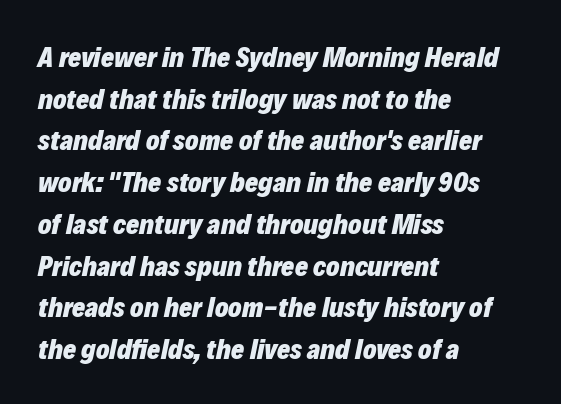
The image shows 28 px heavy type, italic (leaning right); set left-aligned, normal line spacing (1.49x), normal letter spacing, not underlined; low stroke contrast and a medium x-height.
